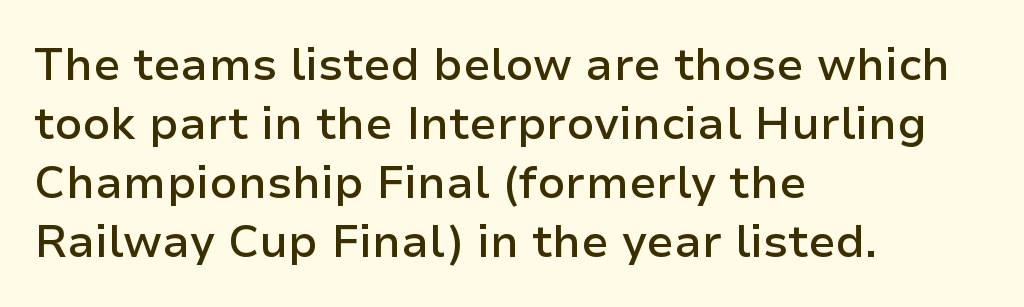
Q: Is the text bold? A: Semi-bold.
Q: Is the text italic (slanted)? A: No, it is upright.
Q: Is the typeface a serif or a sans-serif typeface? A: Sans-serif.
Q: Is the text underlined? A: No.
Q: How is the paragraph aligned? A: Left-aligned.
Q: Is the spacing between letters normal or unusually wide? A: Normal.
Q: Is the spacing between lines tight, normal or loose? A: Normal.
Q: Width (condensed, normal, or wide)? A: Normal.
Q: Stroke contrast? A: Low.
Q: x-height? A: Medium.
Q: Monospaced? A: No.
